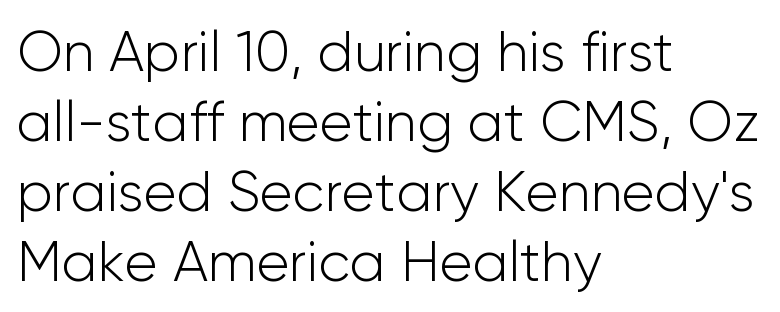
{"serif": "no", "italic": "no", "bold": "no", "weight": "light", "width": "normal", "stroke_contrast": "low", "x_height": "medium", "monospaced": "no", "underline": "no", "align": "left", "line_spacing": "normal", "line_spacing_ratio": 1.25, "letter_spacing": "normal", "letter_spacing_em": 0.0, "glyph_px": 56}
